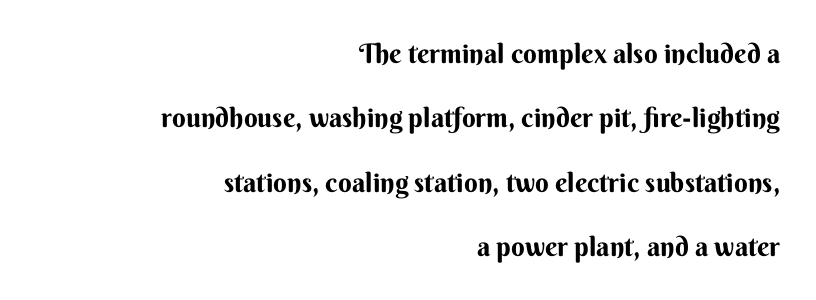
Q: Is the text bold? A: Yes.
Q: Is the text italic (slanted)? A: No, it is upright.
Q: Is the text underlined? A: No.
Q: How is the paragraph aligned? A: Right-aligned.
Q: Is the spacing between letters normal or unusually wide? A: Normal.
Q: Is the spacing between lines tight, normal or loose? A: Loose.
